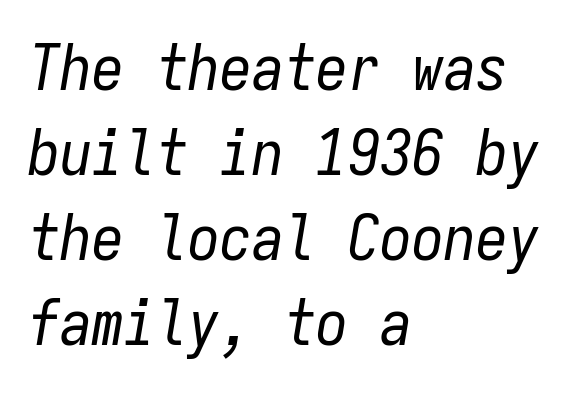
The paragraph has a hard left edge and a soft right edge. Weight: not bold — regular or lighter. The rendering applies a slant to the glyphs. Is this a fixed-width face? Yes — each glyph sits in an identical cell. Compared with typical body copy, the letter spacing here is the same.
